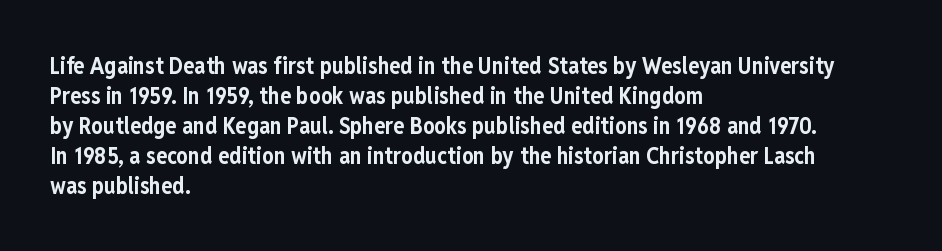
Q: Is the text bold? A: Yes.
Q: Is the text italic (slanted)? A: No, it is upright.
Q: Is the text underlined? A: No.
Q: How is the paragraph aligned? A: Left-aligned.
Q: Is the spacing between letters normal or unusually wide? A: Normal.
Q: Is the spacing between lines tight, normal or loose? A: Normal.
